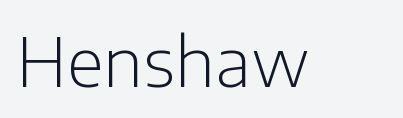
Q: Is the text bold? A: No.
Q: Is the text italic (slanted)? A: No, it is upright.
Q: Is the typeface a serif or a sans-serif typeface? A: Sans-serif.
Q: Is the text underlined? A: No.
Q: Is the spacing between letters normal or unusually wide? A: Normal.
Q: Width (condensed, normal, or wide)? A: Normal.
Q: Stroke contrast? A: Low.
Q: x-height? A: Medium.
Q: Monospaced? A: No.
